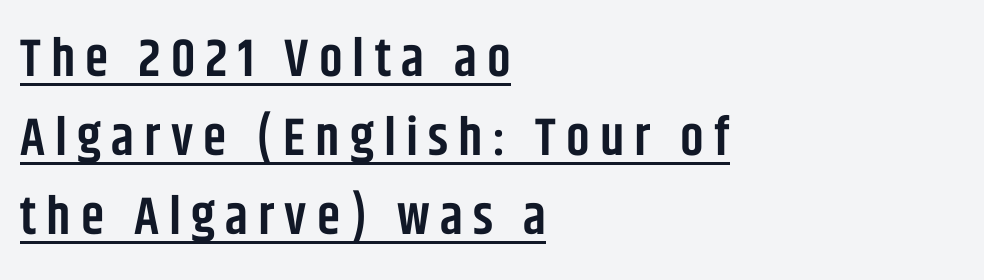
{"serif": "no", "italic": "no", "bold": "semi", "weight": "semibold", "width": "condensed", "stroke_contrast": "low", "x_height": "large", "monospaced": "no", "underline": "yes", "align": "left", "line_spacing": "normal", "line_spacing_ratio": 1.49, "glyph_px": 53}
